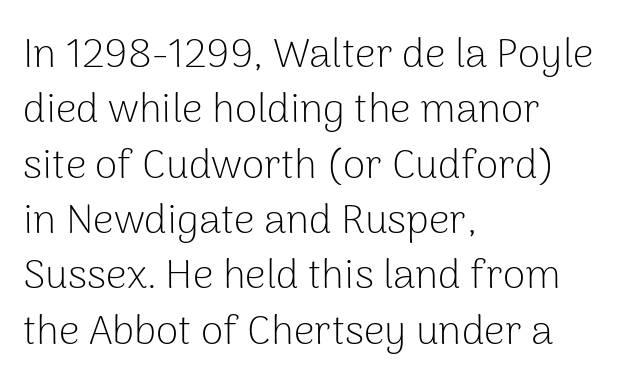
Quick note: underline off. This is not heavy type; no bold has been used. The axis of the letterforms is exactly vertical. A typesetter would label this face a sans.
